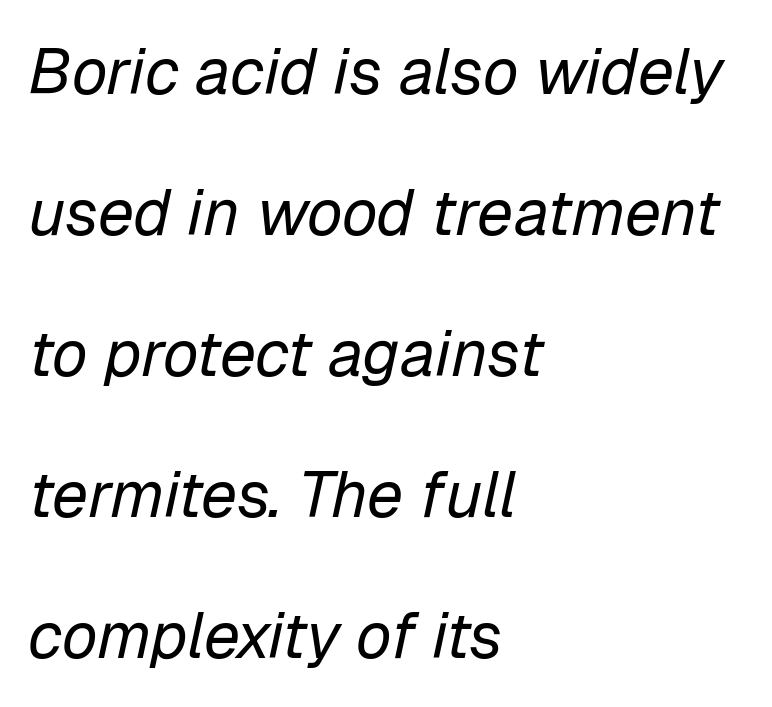
{"italic": "yes", "lean": "right", "slant_degrees": 12, "bold": "no", "weight": "regular", "width": "normal", "stroke_contrast": "low", "x_height": "medium", "monospaced": "no", "underline": "no", "align": "left", "line_spacing": "loose", "line_spacing_ratio": 2.17, "letter_spacing": "normal", "letter_spacing_em": 0.0, "glyph_px": 65}
